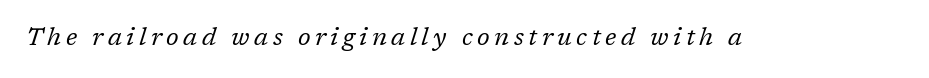
Q: Is the text bold? A: No.
Q: Is the text italic (slanted)? A: Yes, it leans right by about 17 degrees.
Q: Is the text underlined? A: No.
